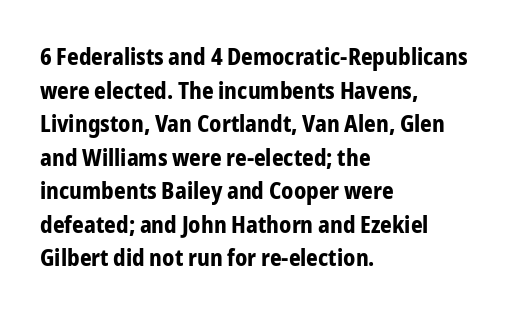
{"italic": "no", "bold": "yes", "underline": "no", "align": "left", "line_spacing": "normal", "line_spacing_ratio": 1.46, "letter_spacing": "normal", "letter_spacing_em": 0.0, "glyph_px": 23}
